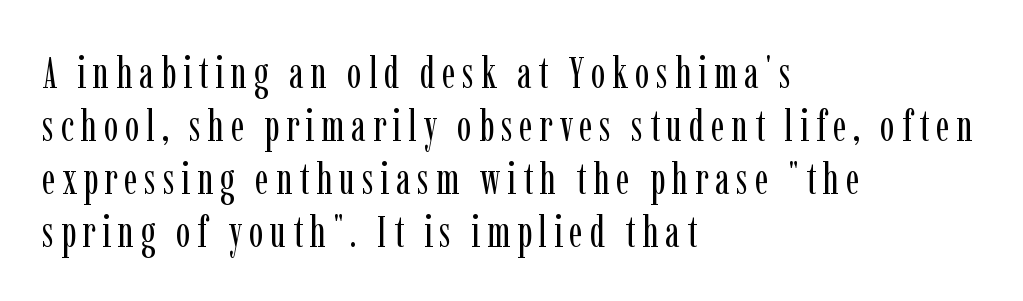
Upright lettering throughout. Note the varied advance widths — an 'i' is clearly narrower than an 'm'. Stroke mass is kept to a normal reading level or below. Each row of text sits above clean, open space.
